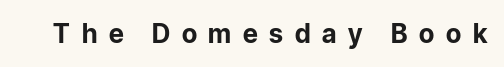
Upright lettering throughout. This rendering widens character spacing well past its baseline value. On the weight axis this lands at bold, roughly 700. The foot of each line stays bare and open.
